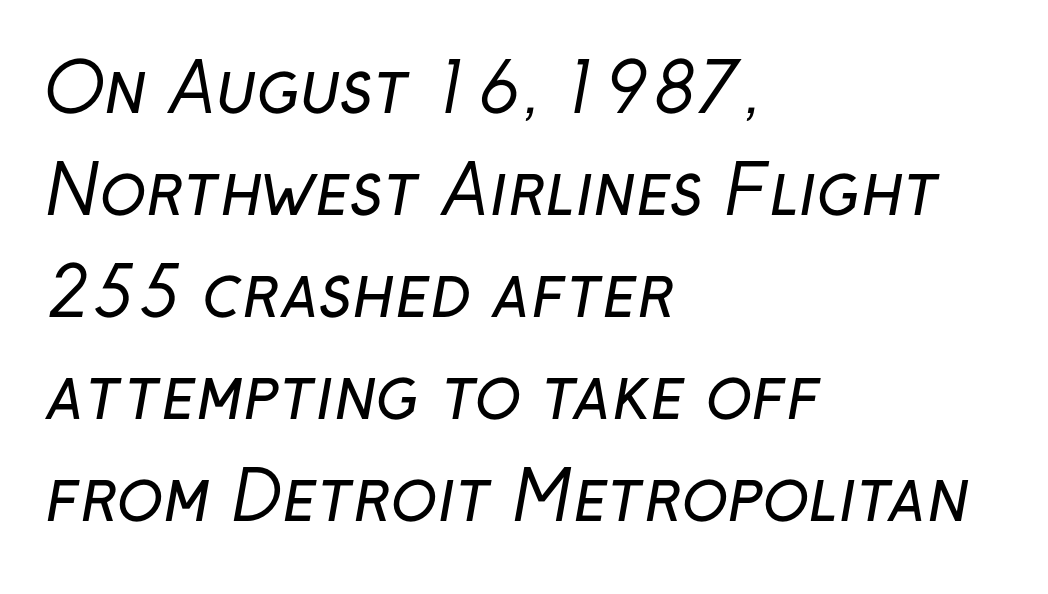
Lines of text with bare space underneath. Horizontal alignment here is leftward, the default for most running prose. Bold? No — there's no thickening of the strokes. This sample uses a sans-serif face. Note the varied advance widths — an 'i' is clearly narrower than an 'm'.
